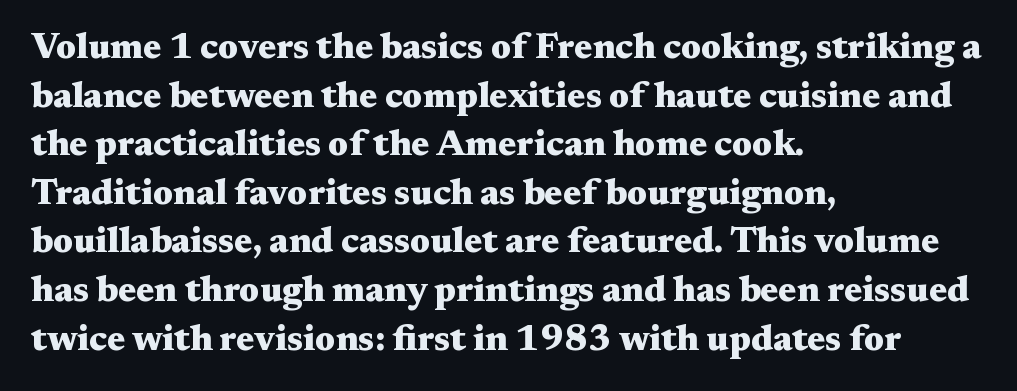
Heavy-handed strokes throughout: this text is bold. Quick note: interline space is typical. The text was rendered using a seriffed face with decorative stroke endings. The type is set solid horizontally, with unmodified tracking. The zone under the glyphs is completely vacant.
